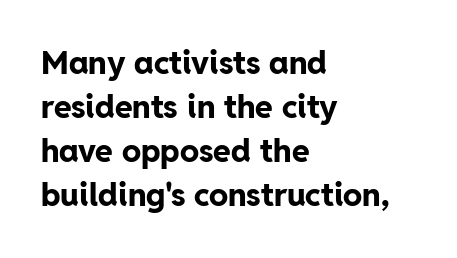
{"serif": "no", "italic": "no", "bold": "yes", "weight": "bold", "width": "normal", "stroke_contrast": "low", "x_height": "medium", "monospaced": "no", "underline": "no", "align": "left", "line_spacing": "normal", "line_spacing_ratio": 1.38, "letter_spacing": "normal", "letter_spacing_em": 0.0, "glyph_px": 32}
